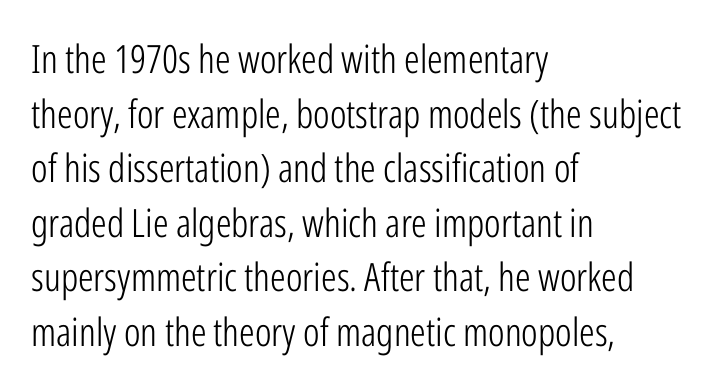
The rows are spaced the way most documents space them. A typesetter would call this zero additional tracking. Beneath every word, the page is bare. Layout note: lines flush left. No feet cap the strokes, marking this as sans-serif type.
